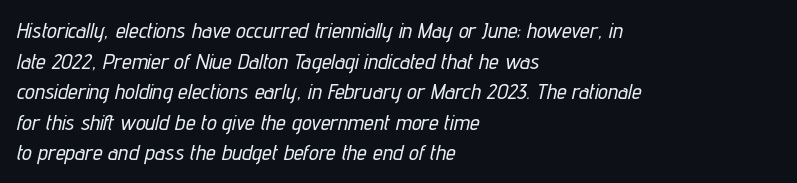
Q: Is the text italic (slanted)? A: Yes, it leans right by about 12 degrees.
Q: Is the text underlined? A: No.
Q: How is the paragraph aligned? A: Left-aligned.
Q: Is the spacing between letters normal or unusually wide? A: Normal.
Q: Is the spacing between lines tight, normal or loose? A: Normal.
